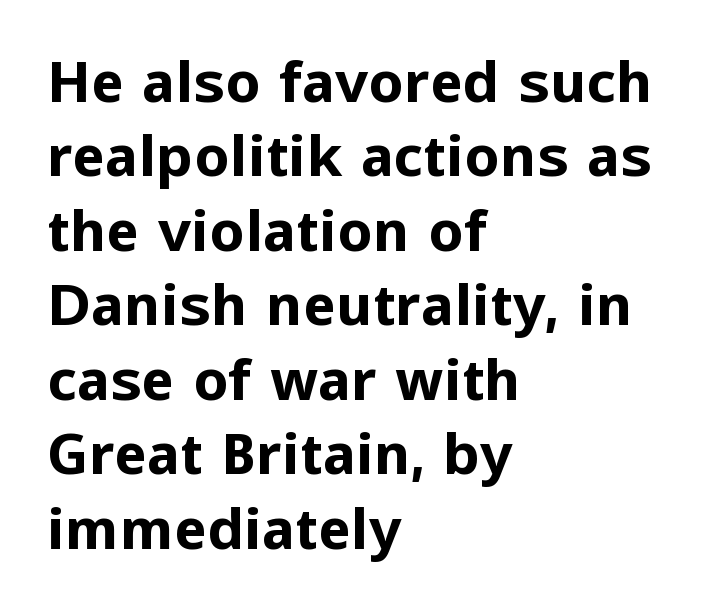
The passage shown is typed in a proportional face where columns would drift. Characters remain perfectly vertical along every line. Where is the straight margin? On the left. The glyphs have the mass of a bold cut. Line spacing here is normal.
